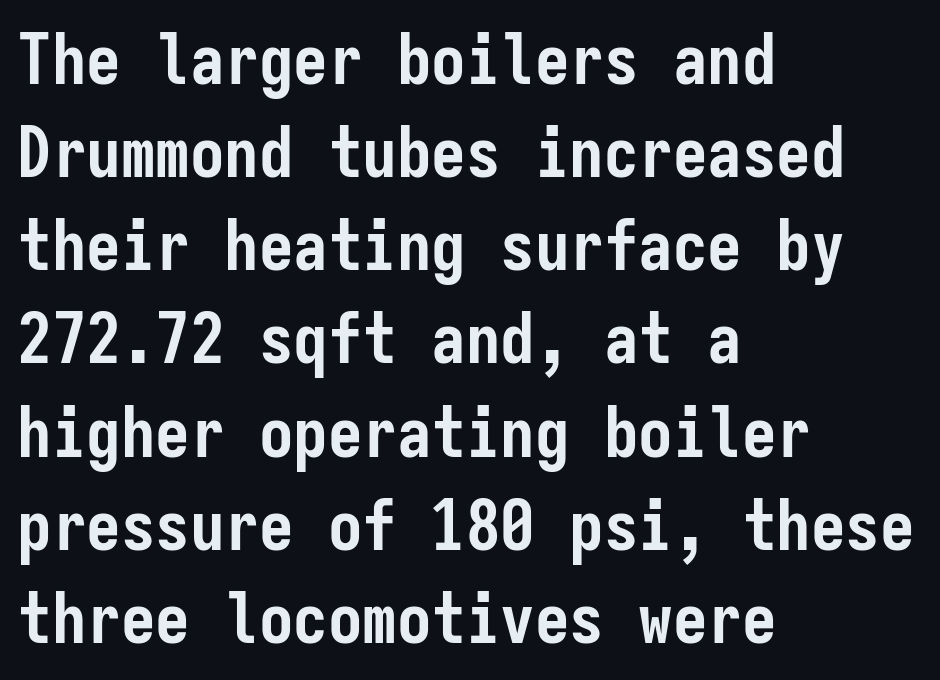
{"serif": "no", "italic": "no", "bold": "yes", "weight": "semibold", "width": "condensed", "stroke_contrast": "low", "x_height": "medium", "monospaced": "yes", "underline": "no", "align": "left", "line_spacing": "normal", "line_spacing_ratio": 1.35, "letter_spacing": "normal", "letter_spacing_em": 0.0, "glyph_px": 69}
